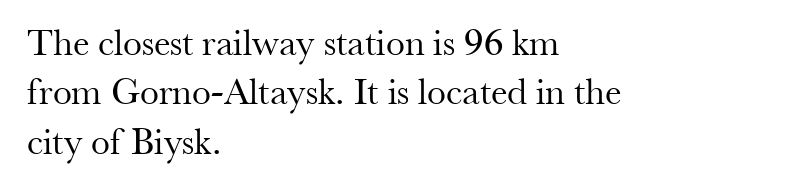
Evenly set lines give the paragraph a standard silhouette. Does the type have serifs? Yes, each stem ends in a small foot. No extra tracking has been applied to these lines. This rendering features lettering with no underline. Layout note: lines flush left.
